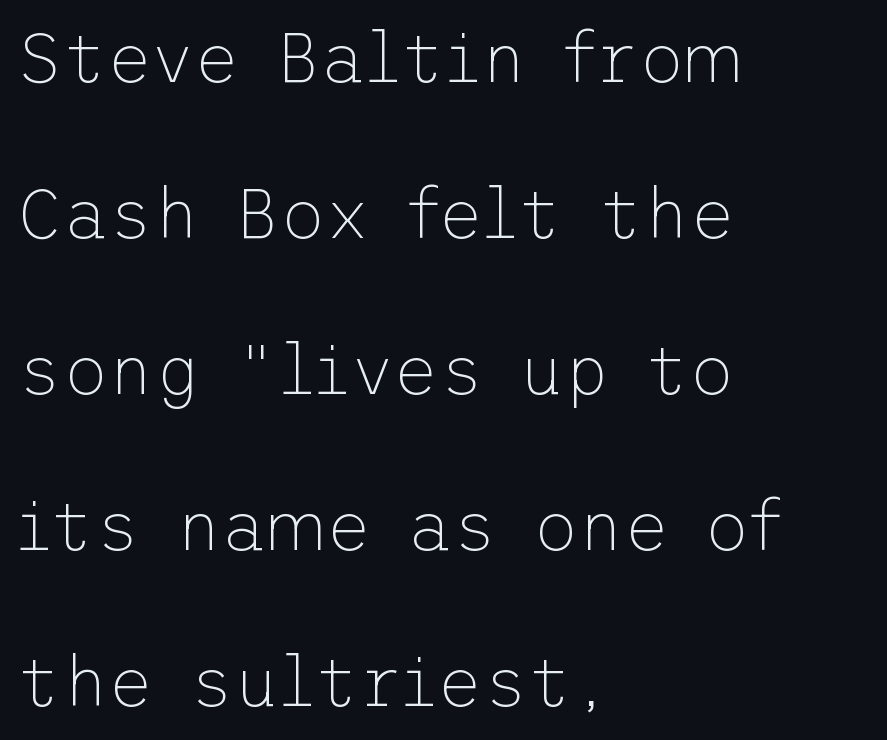
Nobody touched the tracking dial on this one. Stroke terminals: plain, sans-serif. The strokes are not fattened; the text isn't bold. Anything drawn beneath the words? Only blank space.
